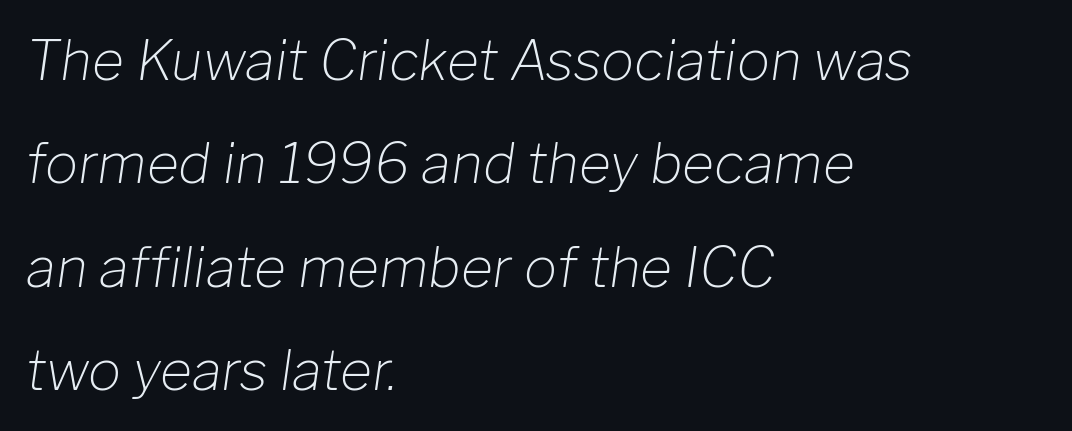
The image shows 55 px light type, italic (leaning right); set left-aligned, line spacing 1.88x, normal letter spacing, not underlined; low stroke contrast and a medium x-height.
